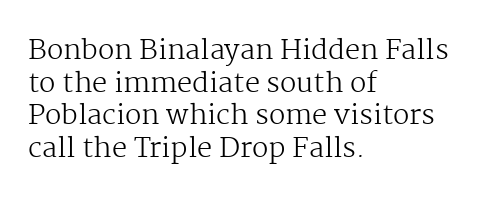
What stands out about the letter spacing? Nothing — it is the standard amount. This is not heavy type; no bold has been used. Just letters on the line, the space beneath them empty. Notice how the stems are strictly vertical — no italics here. This rendering uses left alignment, leaving the right contour irregular.
